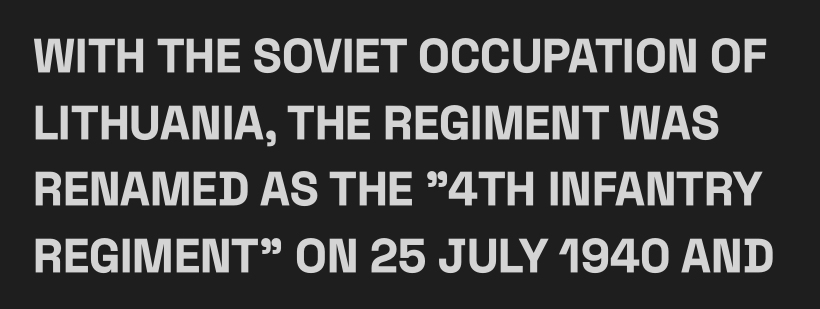
Honestly, there is no underline to notice here at all. Do the characters align in a grid? No, the font is proportional. The gaps between neighbouring characters are ordinary and unremarkable. The characters display no serif detailing; their extremities are plain. Vertically, the passage feels balanced, rows spaced as you'd expect. Unlike italic type, these characters show no tilt at all.
